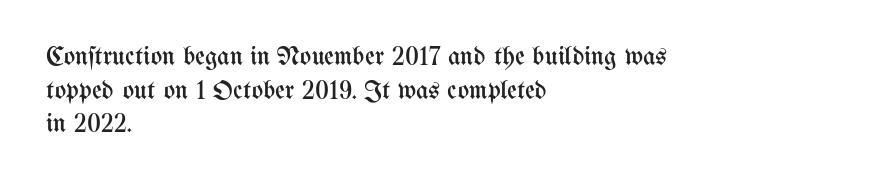
The image shows 27 px text type, upright; set left-aligned, normal line spacing (1.25x), normal letter spacing, not underlined.
